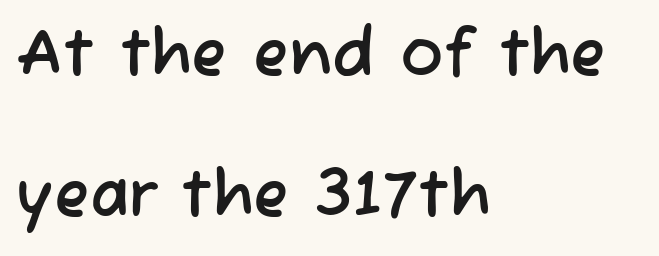
The image shows 65 px sans-serif type; set left-aligned, loose line spacing (2.17x), normal letter spacing, not underlined; low stroke contrast and a medium x-height.
